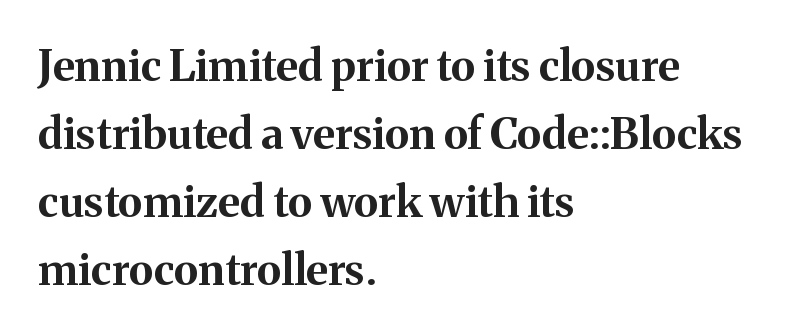
Just letters on the line, the space beneath them empty. The lines are quadded left. Plenty of ink on the page — the face is bold. Spacing verdict: proportional, widths tailored to each character. Look at the tracking — it's just the regular setting, nothing added. No italicization has been applied; the sample stays upright.
